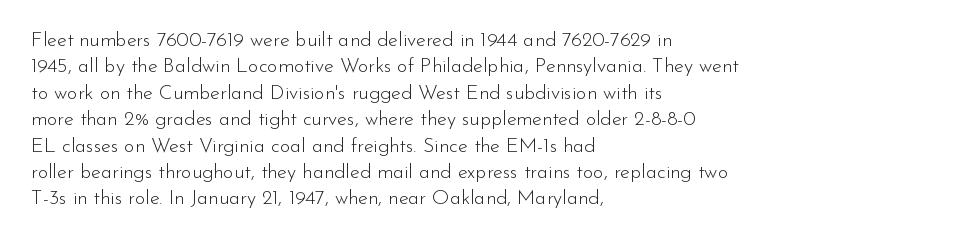
The image shows 20 px text type, upright; set left-aligned, normal line spacing (1.32x), normal letter spacing, not underlined.
